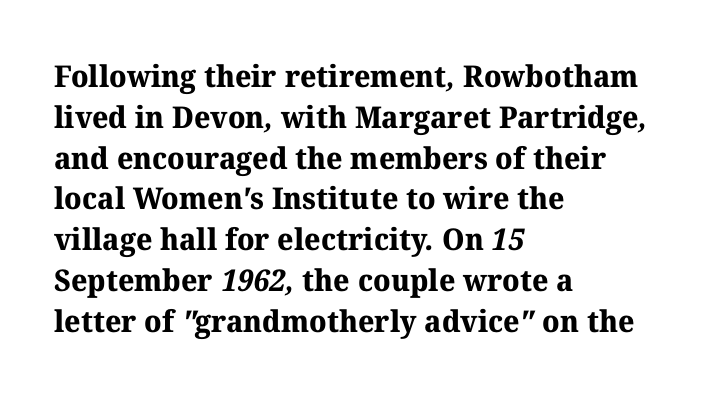
Emphasis by weight is at full strength: bold. The characters display serif detailing at their extremities. Note the varied advance widths — an 'i' is clearly narrower than an 'm'. Typeset ragged right — the left edge is the straight one.
